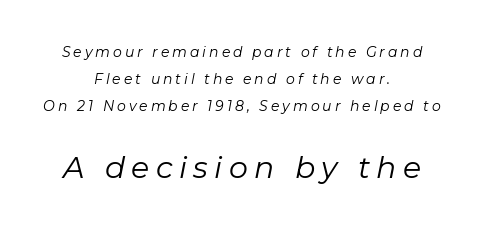
Q: Is the text bold? A: No.
Q: Is the text italic (slanted)? A: Yes, it leans right by about 11 degrees.
Q: Is the text underlined? A: No.
Q: How is the paragraph aligned? A: Centered.
Q: Is the spacing between letters normal or unusually wide? A: Unusually wide.
Q: Is the spacing between lines tight, normal or loose? A: Loose.
Q: Which block of text is set in a larger size, the first (top) or the second (bottom)? A: The second (bottom) one.
Q: Width (condensed, normal, or wide)? A: Normal.
Q: Stroke contrast? A: Low.
Q: x-height? A: Medium.
Q: Monospaced? A: No.
